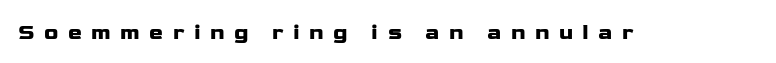
Compared with typical body copy, the letter spacing here is much looser. Beneath every word, the page is bare. Unlike italic type, these characters show no tilt at all.
